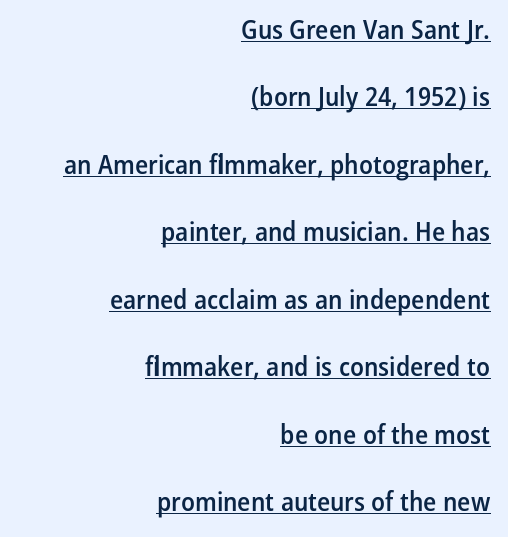
{"italic": "no", "bold": "semi", "underline": "yes", "align": "right", "line_spacing": "loose", "line_spacing_ratio": 2.5, "letter_spacing": "normal", "letter_spacing_em": 0.0, "glyph_px": 27}
